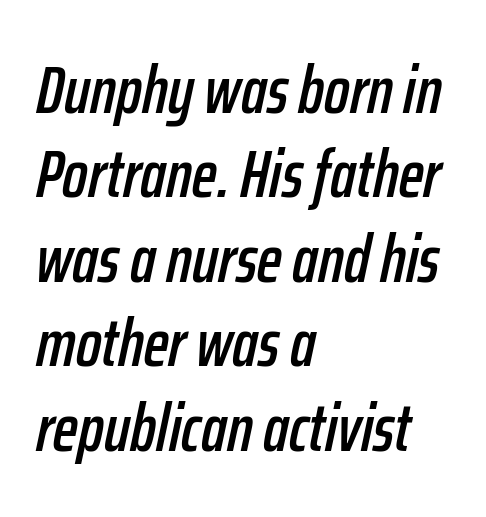
The font's italic variant was chosen for this text. Is this a fixed-width face? No — the glyphs have proportional, varying widths. The rag falls on the right side of this text block. This block has exactly the height ordinary leading produces. Clear beneath every line of the passage.
